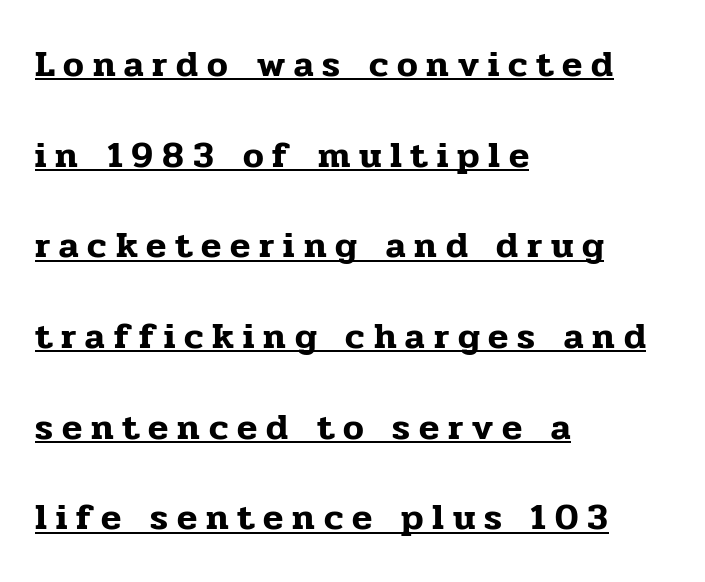
A serif font was chosen for this passage. Vertical strokes here are truly vertical. Compared with typical body copy, the letter spacing here is much looser. This is underlined copy, the kind a proofreader might mark for attention. Students, observe: this is what heavily led, spacious text looks like.
